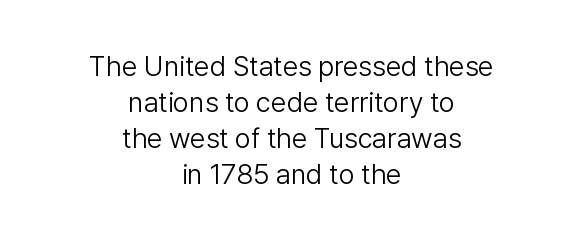
{"serif": "no", "italic": "no", "bold": "no", "weight": "light", "width": "normal", "stroke_contrast": "low", "x_height": "medium", "monospaced": "no", "underline": "no", "align": "center", "line_spacing": "normal", "line_spacing_ratio": 1.29, "letter_spacing": "normal", "letter_spacing_em": 0.0, "glyph_px": 28}
